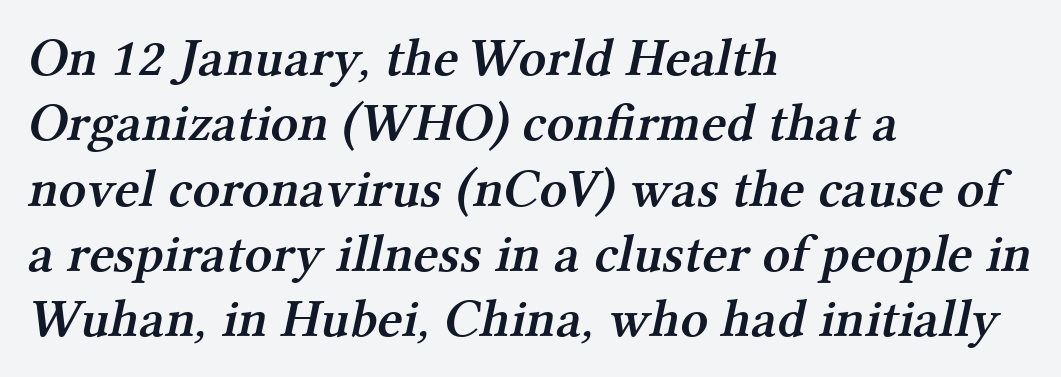
Q: Is the text bold? A: Semi-bold.
Q: Is the typeface a serif or a sans-serif typeface? A: Serif.
Q: Is the text underlined? A: No.
Q: How is the paragraph aligned? A: Left-aligned.
Q: Is the spacing between letters normal or unusually wide? A: Normal.
Q: Width (condensed, normal, or wide)? A: Normal.
Q: Stroke contrast? A: Medium.
Q: x-height? A: Medium.
Q: Monospaced? A: No.
